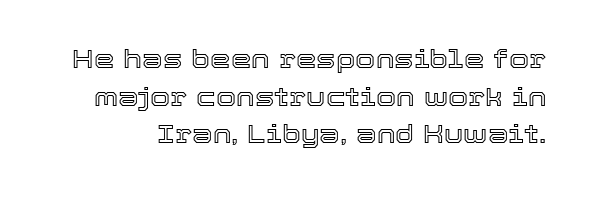
The passage shown has conventional tracking throughout. The leading is moderate, giving the passage an even texture. Upright lettering throughout. Nobody drew a line under any word here.
